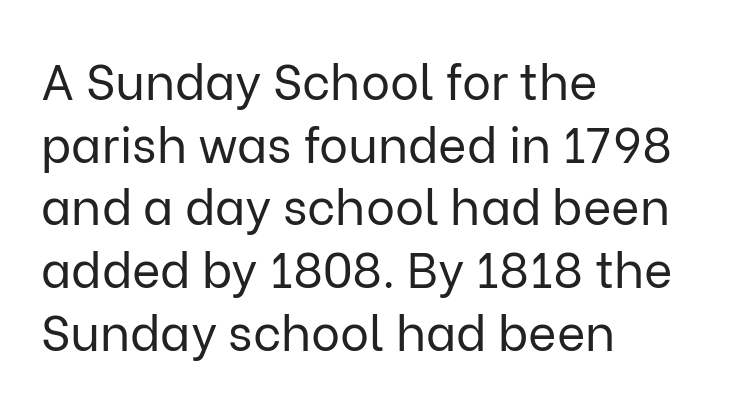
The image shows 49 px regular-weight sans-serif type, upright; set left-aligned, normal line spacing (1.28x), normal letter spacing, not underlined; low stroke contrast and a medium x-height.
